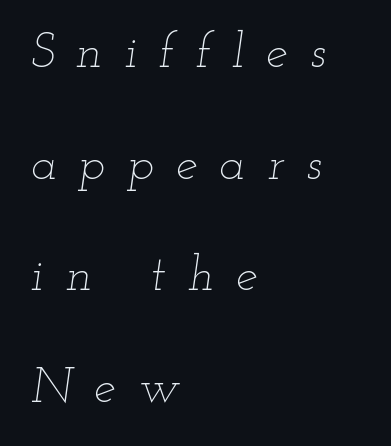
{"italic": "yes", "lean": "right", "slant_degrees": 12, "bold": "no", "weight": "thin", "width": "wide", "stroke_contrast": "low", "x_height": "small", "monospaced": "no", "underline": "no", "align": "left", "line_spacing": "loose", "line_spacing_ratio": 2.28, "letter_spacing": "wide", "letter_spacing_em": 0.45, "glyph_px": 49}
